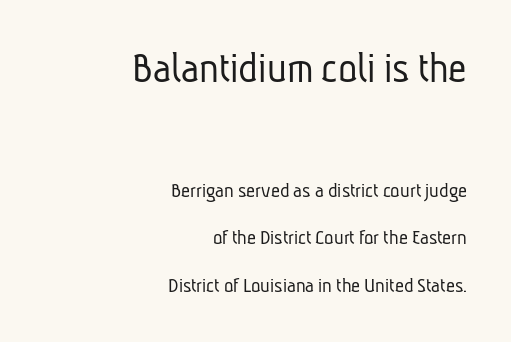
Notice how the passage keeps a crisp vertical edge on the right only. The rendering shows plain stroke endings on the letterforms — a sans-serif design. The space directly below the letters is spotless. Is there much room between lines? Yes — plenty of vertical air separates them.
